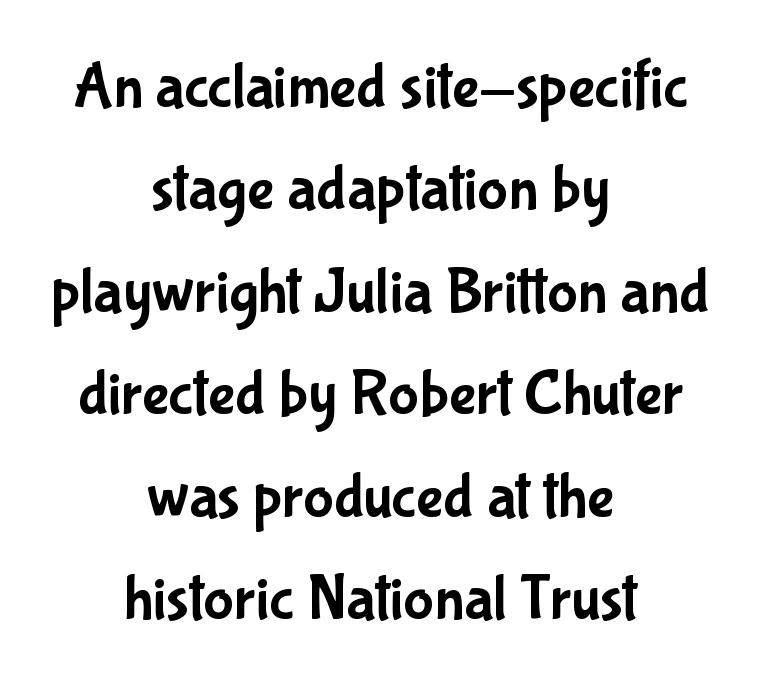
{"serif": "no", "italic": "no", "width": "condensed", "stroke_contrast": "low", "x_height": "medium", "monospaced": "no", "underline": "no", "align": "center", "line_spacing": "normal", "line_spacing_ratio": 1.6, "letter_spacing": "normal", "letter_spacing_em": 0.0, "glyph_px": 64}
